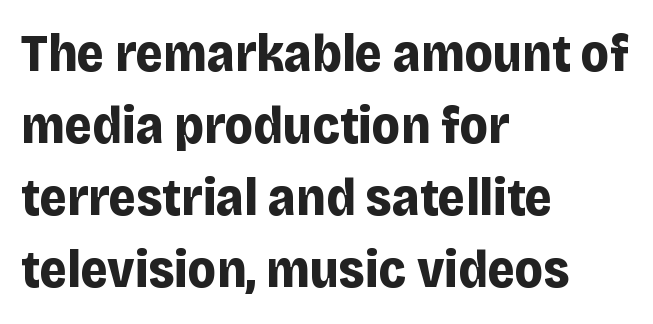
{"serif": "no", "italic": "no", "bold": "yes", "weight": "bold", "width": "normal", "stroke_contrast": "low", "x_height": "large", "monospaced": "no", "underline": "no", "align": "left", "line_spacing": "normal", "line_spacing_ratio": 1.36, "letter_spacing": "normal", "letter_spacing_em": 0.0, "glyph_px": 53}
